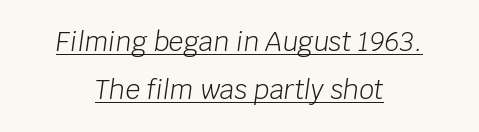
Q: Is the text bold? A: No.
Q: Is the text italic (slanted)? A: Yes, it leans right by about 8 degrees.
Q: Is the text underlined? A: Yes.
Q: How is the paragraph aligned? A: Centered.
Q: Is the spacing between letters normal or unusually wide? A: Normal.
